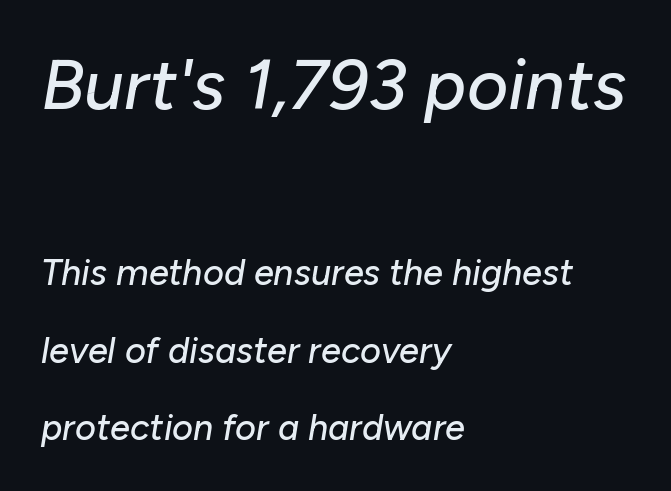
{"italic": "yes", "lean": "right", "slant_degrees": 10, "width": "normal", "stroke_contrast": "low", "x_height": "medium", "monospaced": "no", "underline": "no", "align": "left", "line_spacing": "loose", "line_spacing_ratio": 2.15, "letter_spacing": "normal", "letter_spacing_em": 0.0, "larger_block": "first", "size_ratio": 1.97, "glyph_px": 71}
